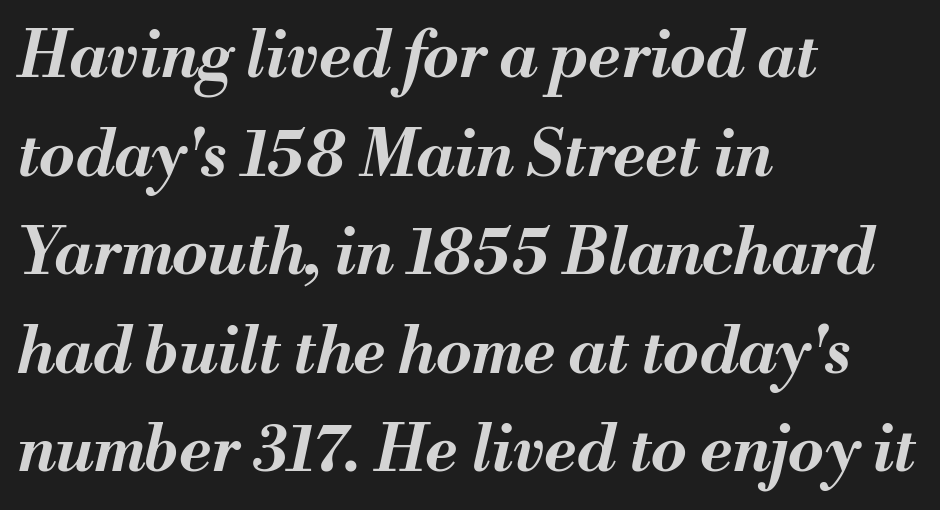
Thick stems and heavy bowls — unmistakably bold. The face used here is proportionally spaced, like ordinary book or web type. Between one letter and the next there's only the usual sliver of space. The face used here has a pronounced slope to its letters. This rendering features lettering with no underline. Teacher's note: observe the even left margin — that is flush-left alignment.
